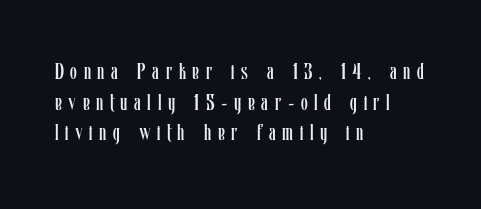
Q: Is the text bold? A: No.
Q: Is the text italic (slanted)? A: No, it is upright.
Q: Is the text underlined? A: No.
Q: How is the paragraph aligned? A: Left-aligned.
Q: Is the spacing between letters normal or unusually wide? A: Unusually wide.
Q: Is the spacing between lines tight, normal or loose? A: Normal.
